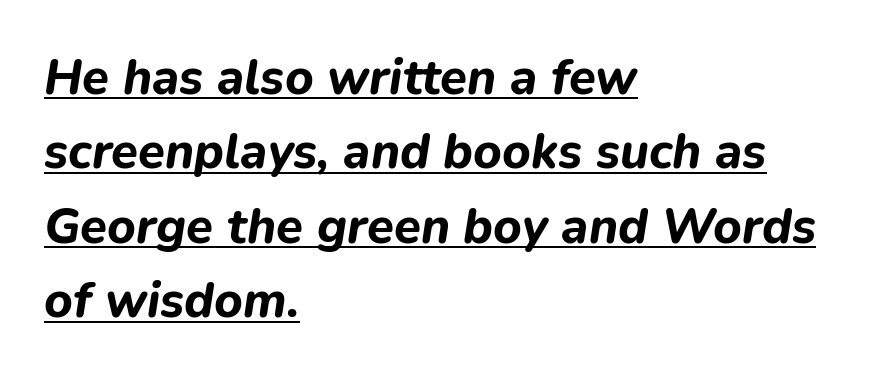
{"italic": "yes", "lean": "right", "slant_degrees": 9, "bold": "yes", "weight": "bold", "width": "normal", "stroke_contrast": "low", "x_height": "medium", "monospaced": "no", "underline": "yes", "align": "left", "line_spacing": "normal", "line_spacing_ratio": 1.52, "letter_spacing": "normal", "letter_spacing_em": 0.0, "glyph_px": 49}
